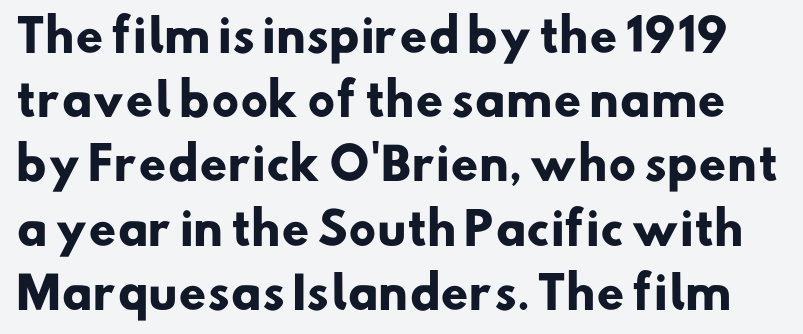
Q: Is the text bold? A: Yes.
Q: Is the typeface a serif or a sans-serif typeface? A: Sans-serif.
Q: Is the text underlined? A: No.
Q: Is the spacing between letters normal or unusually wide? A: Normal.
Q: Is the spacing between lines tight, normal or loose? A: Normal.
Q: Width (condensed, normal, or wide)? A: Normal.
Q: Stroke contrast? A: Low.
Q: x-height? A: Small.
Q: Monospaced? A: No.
